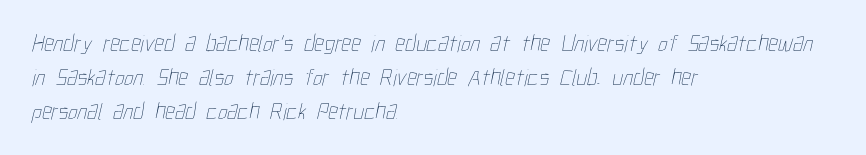
The image shows 24 px text type; set left-aligned, normal line spacing (1.41x), normal letter spacing, not underlined.
